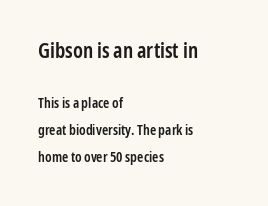
{"italic": "no", "bold": "semi", "underline": "no", "align": "left", "line_spacing": "loose", "line_spacing_ratio": 1.92, "letter_spacing": "normal", "letter_spacing_em": 0.0, "larger_block": "first", "size_ratio": 1.5, "glyph_px": 21}
